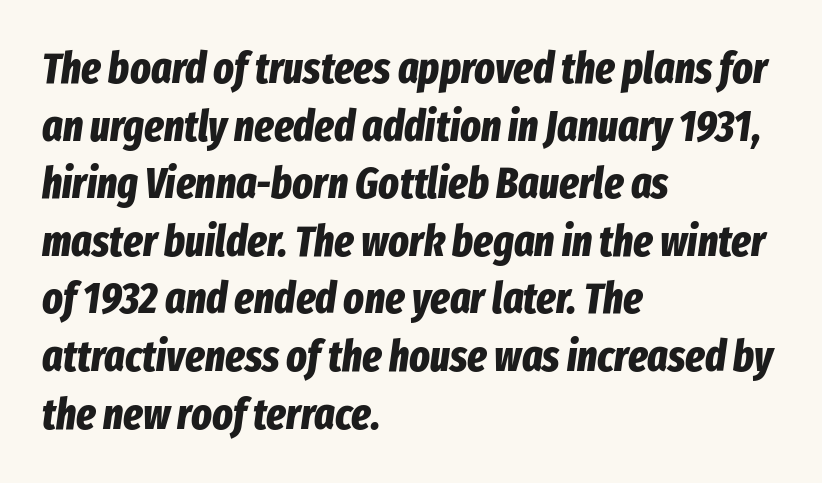
{"italic": "yes", "lean": "right", "slant_degrees": 8, "bold": "yes", "weight": "bold", "width": "condensed", "stroke_contrast": "low", "x_height": "medium", "monospaced": "no", "underline": "no", "align": "left", "line_spacing": "normal", "line_spacing_ratio": 1.34, "letter_spacing": "normal", "letter_spacing_em": 0.0, "glyph_px": 43}
